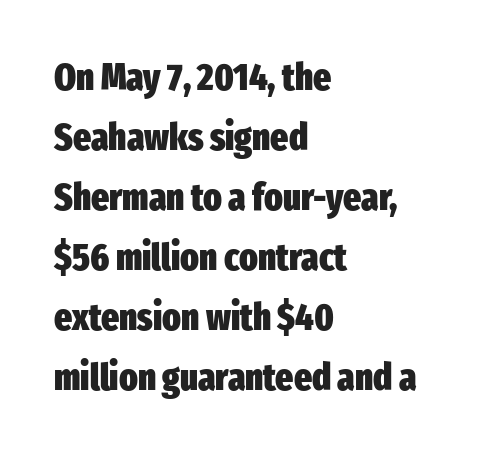
Q: Is the text bold? A: Yes.
Q: Is the text italic (slanted)? A: No, it is upright.
Q: Is the typeface a serif or a sans-serif typeface? A: Sans-serif.
Q: Is the text underlined? A: No.
Q: How is the paragraph aligned? A: Left-aligned.
Q: Is the spacing between letters normal or unusually wide? A: Normal.
Q: Is the spacing between lines tight, normal or loose? A: Normal.
Q: Width (condensed, normal, or wide)? A: Condensed.
Q: Stroke contrast? A: Low.
Q: x-height? A: Medium.
Q: Monospaced? A: No.
